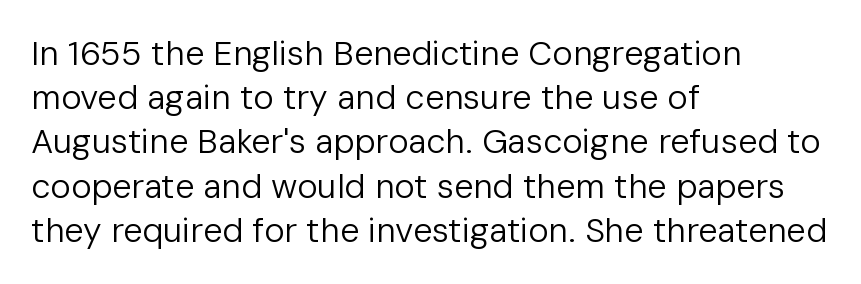
Q: Is the text bold? A: No.
Q: Is the text italic (slanted)? A: No, it is upright.
Q: Is the typeface a serif or a sans-serif typeface? A: Sans-serif.
Q: Is the text underlined? A: No.
Q: How is the paragraph aligned? A: Left-aligned.
Q: Is the spacing between letters normal or unusually wide? A: Normal.
Q: Is the spacing between lines tight, normal or loose? A: Normal.
Q: Width (condensed, normal, or wide)? A: Normal.
Q: Stroke contrast? A: Low.
Q: x-height? A: Medium.
Q: Monospaced? A: No.
